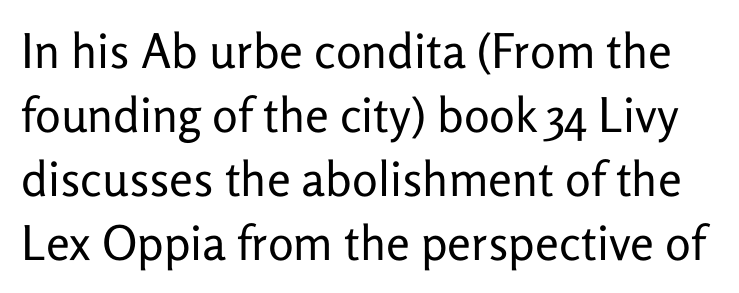
The image shows 48 px regular-weight sans-serif type, upright; set normal line spacing (1.33x), normal letter spacing, not underlined; low stroke contrast and a medium x-height.
